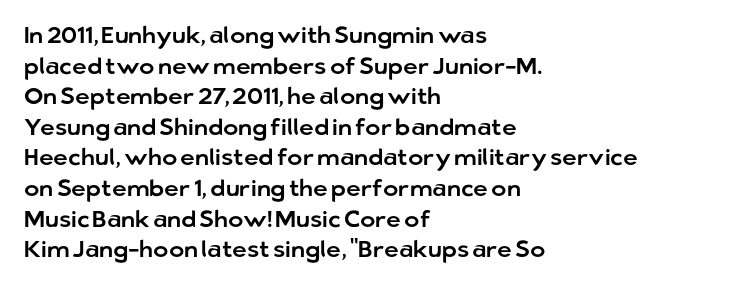
A typesetter would call this leading conventional body-copy spacing. No italicization has been applied; the sample stays upright. Tracking value appears to be zero — textbook default spacing. Short and long lines alike share a common starting point at left. Decoration check: the copy has no underline.
